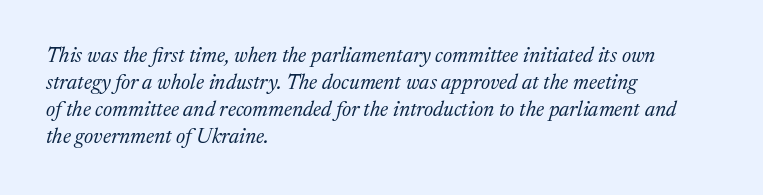
Q: Is the text bold? A: No.
Q: Is the text italic (slanted)? A: Yes, it leans right by about 17 degrees.
Q: Is the text underlined? A: No.
Q: How is the paragraph aligned? A: Left-aligned.
Q: Is the spacing between letters normal or unusually wide? A: Normal.
Q: Is the spacing between lines tight, normal or loose? A: Normal.
